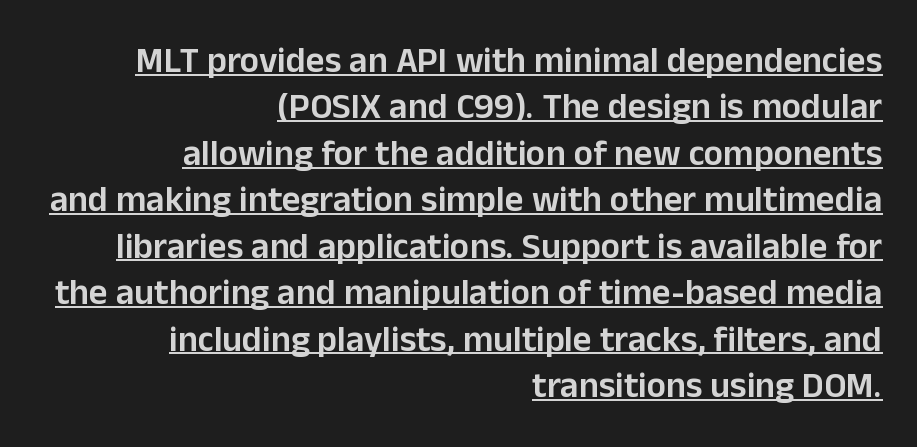
The image shows 36 px semibold sans-serif type, upright; set right-aligned, normal line spacing (1.29x), normal letter spacing, underlined; low stroke contrast and a medium x-height.
